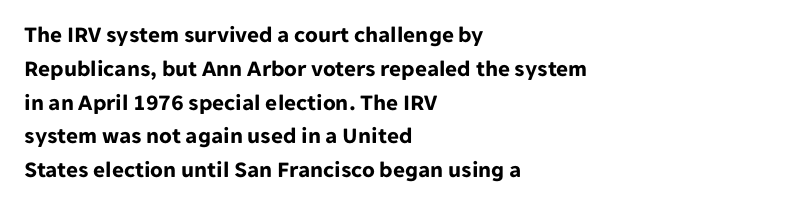
Q: Is the text bold? A: Yes.
Q: Is the text italic (slanted)? A: No, it is upright.
Q: Is the text underlined? A: No.
Q: How is the paragraph aligned? A: Left-aligned.
Q: Is the spacing between letters normal or unusually wide? A: Normal.
Q: Is the spacing between lines tight, normal or loose? A: Normal.
